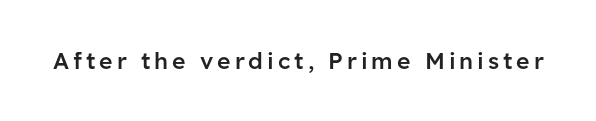
The image shows 23 px text type, upright; set not underlined.
